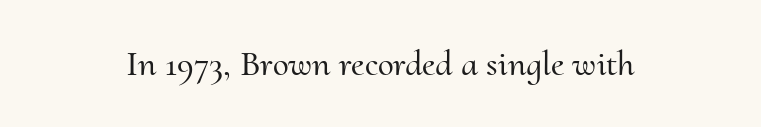
Q: Is the text italic (slanted)? A: No, it is upright.
Q: Is the typeface a serif or a sans-serif typeface? A: Serif.
Q: Is the text underlined? A: No.
Q: How is the paragraph aligned? A: Centered.
Q: Is the spacing between letters normal or unusually wide? A: Normal.
Q: Width (condensed, normal, or wide)? A: Normal.
Q: Stroke contrast? A: Medium.
Q: x-height? A: Small.
Q: Monospaced? A: No.
